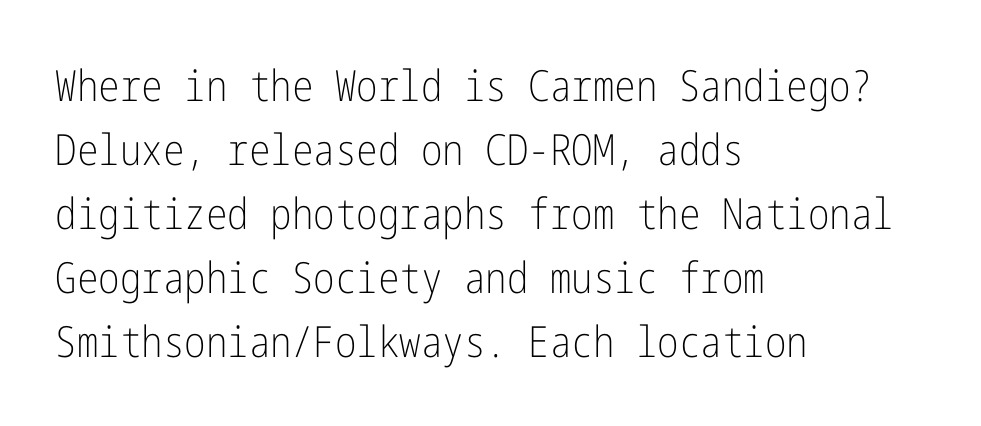
The image shows 43 px light, condensed sans-serif type, upright; set left-aligned, normal line spacing (1.49x), normal letter spacing, not underlined; low stroke contrast and a medium x-height.
